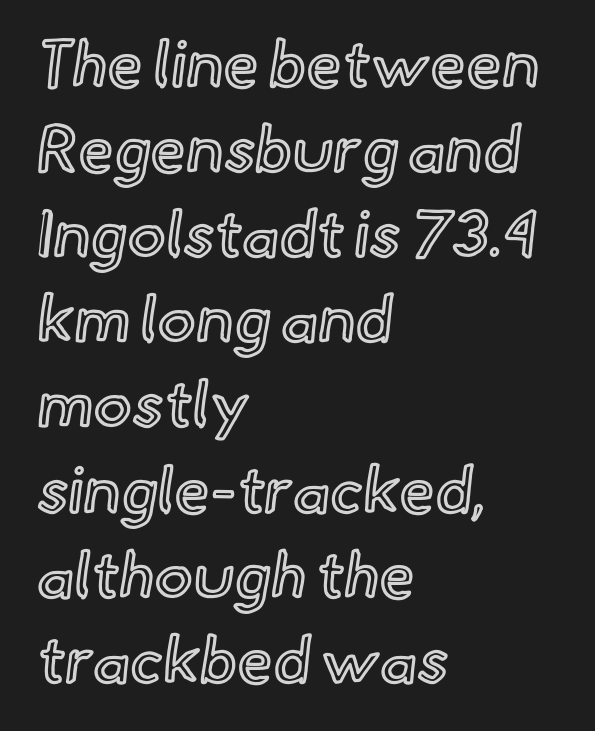
The image shows 64 px text type; set left-aligned, normal line spacing (1.33x), normal letter spacing, not underlined; a small x-height.
